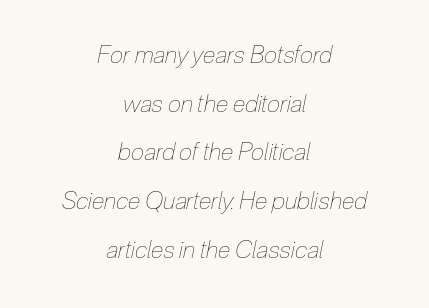
The compositor balanced each line on the midline. A bare baseline throughout the passage. This is oblique type, the kind used for emphasis or titles. The rendering keeps characters at their native spacing.
